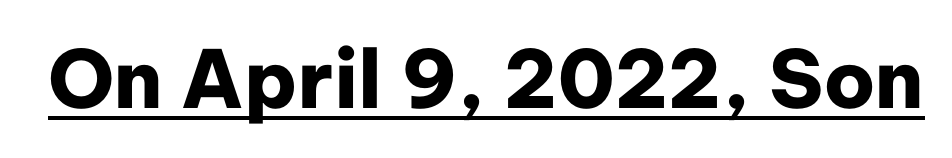
{"serif": "no", "italic": "no", "bold": "yes", "weight": "heavy", "width": "normal", "stroke_contrast": "low", "x_height": "medium", "monospaced": "no", "underline": "yes", "letter_spacing": "normal", "letter_spacing_em": 0.0, "glyph_px": 80}
